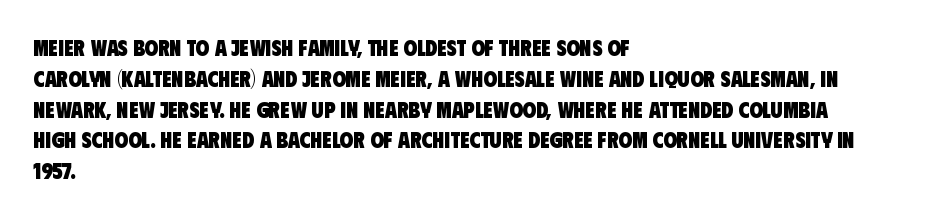
Q: Is the text bold? A: Yes.
Q: Is the text underlined? A: No.
Q: How is the paragraph aligned? A: Left-aligned.
Q: Is the spacing between letters normal or unusually wide? A: Normal.
Q: Is the spacing between lines tight, normal or loose? A: Normal.
